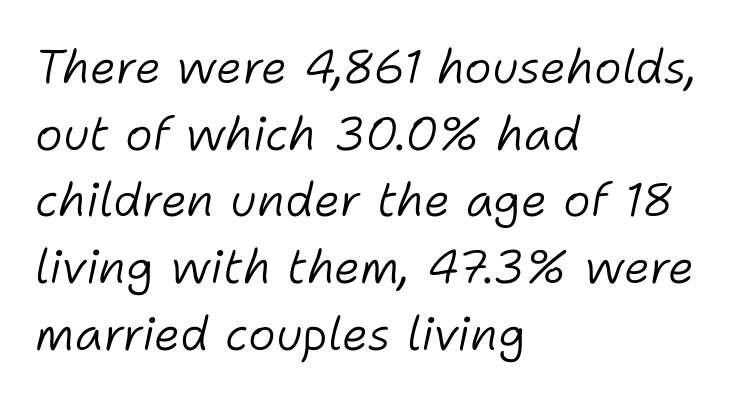
The image shows 47 px light type, italic (leaning right); set left-aligned, normal line spacing (1.42x), normal letter spacing, not underlined; low stroke contrast and a medium x-height.
